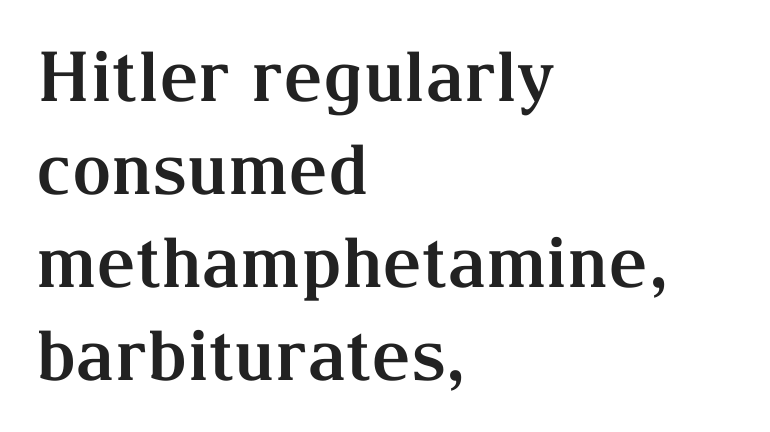
The image shows 69 px bold serif type, upright; set left-aligned, normal line spacing (1.35x), normal letter spacing, not underlined; medium stroke contrast and a medium x-height.
